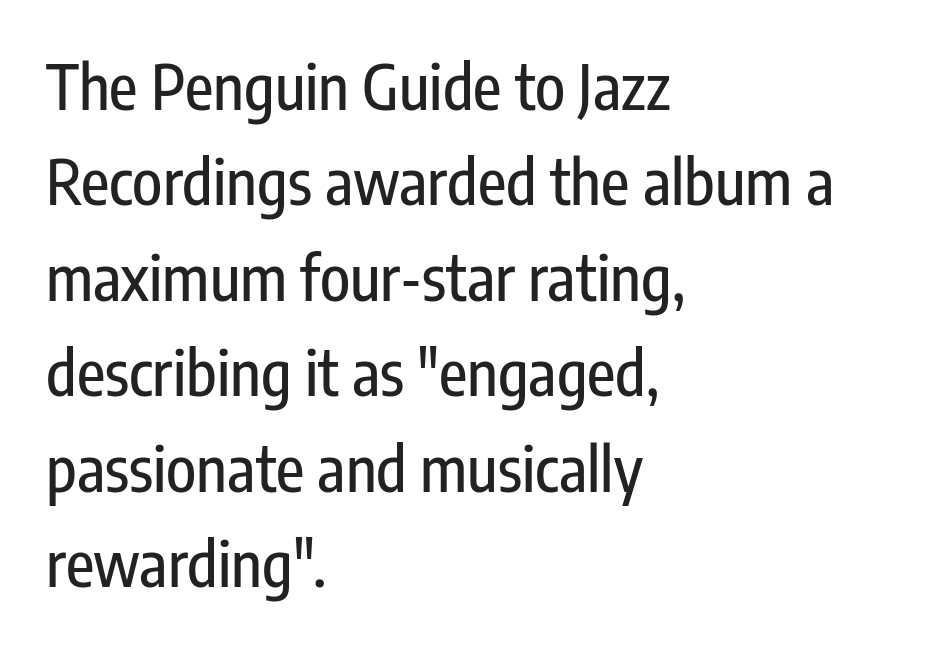
{"serif": "no", "italic": "no", "width": "condensed", "stroke_contrast": "low", "x_height": "medium", "monospaced": "no", "underline": "no", "align": "left", "line_spacing": "normal", "line_spacing_ratio": 1.54, "letter_spacing": "normal", "letter_spacing_em": 0.0, "glyph_px": 62}
